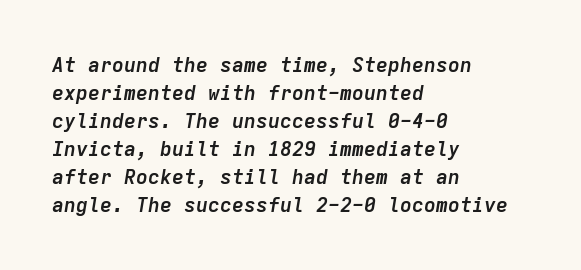
The paragraph shown leans on its left margin. Caption: standard tracking, unaltered. Interline gaps are of average width in this sample. Unmarked baselines from the first word to the last. Look at the stroke-to-counter ratio: heavy, a bold.
